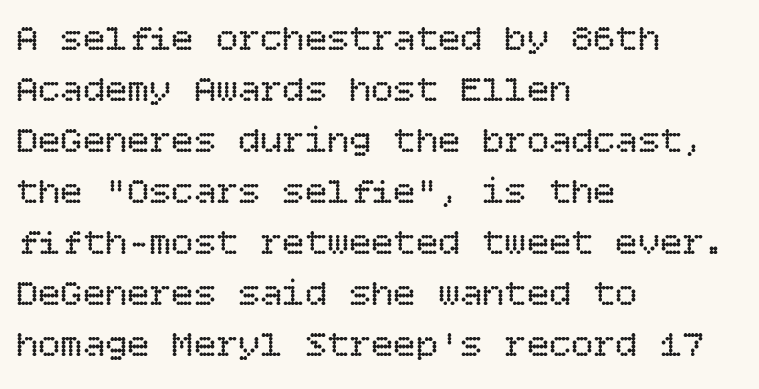
Caption: multi-line text, flush left, ragged right. The typography opts for an upright posture over an oblique one. The letterforms sit shoulder to shoulder at normal distance. No chunkiness to these letters — they're not bold. Check the space under the baseline: it is left empty. A typesetter would call this leading conventional body-copy spacing.
